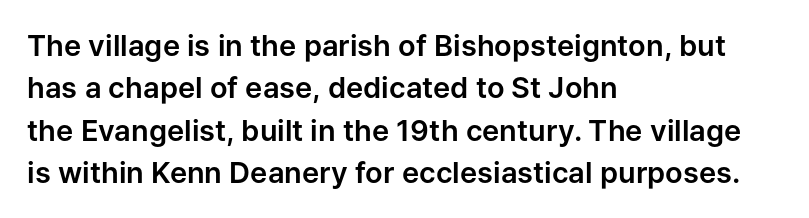
Q: Is the text italic (slanted)? A: No, it is upright.
Q: Is the typeface a serif or a sans-serif typeface? A: Sans-serif.
Q: Is the text underlined? A: No.
Q: How is the paragraph aligned? A: Left-aligned.
Q: Is the spacing between letters normal or unusually wide? A: Normal.
Q: Is the spacing between lines tight, normal or loose? A: Normal.
Q: Width (condensed, normal, or wide)? A: Normal.
Q: Stroke contrast? A: Low.
Q: x-height? A: Medium.
Q: Monospaced? A: No.
